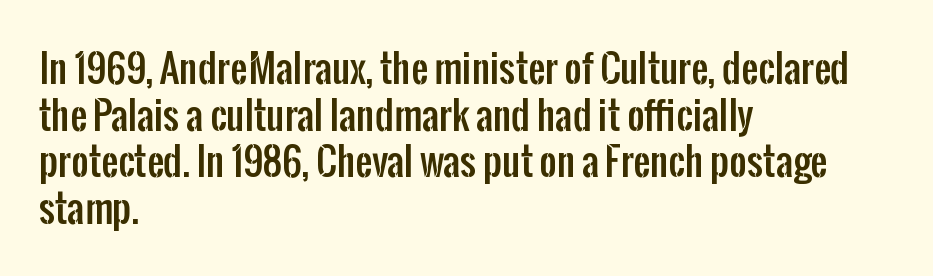
The image shows 38 px condensed sans-serif type, upright; set left-aligned, line spacing 1.23x, normal letter spacing, not underlined; low stroke contrast and a medium x-height.
